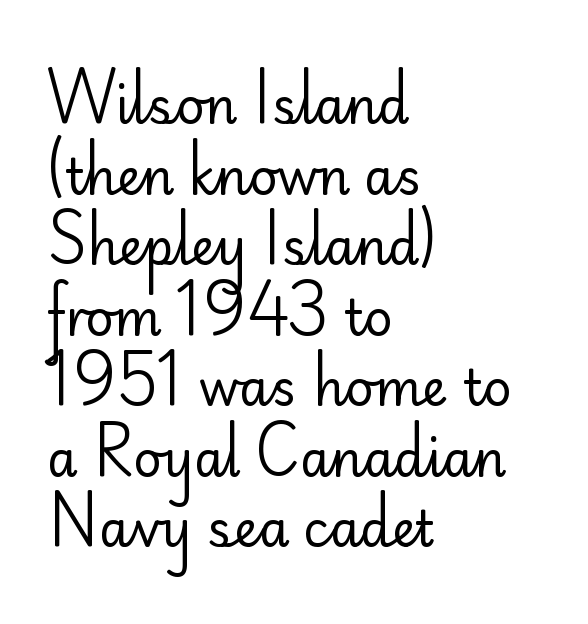
{"serif": "no", "italic": "no", "bold": "no", "weight": "regular", "width": "normal", "stroke_contrast": "low", "x_height": "small", "monospaced": "no", "underline": "no", "align": "left", "line_spacing": "normal", "line_spacing_ratio": 1.44, "letter_spacing": "normal", "letter_spacing_em": 0.0, "glyph_px": 49}
